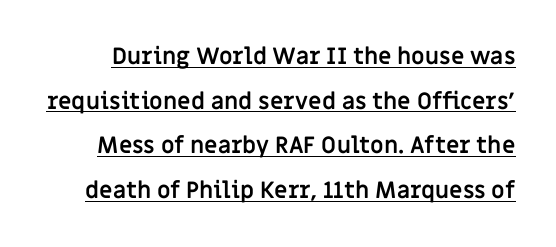
Q: Is the text bold? A: Yes.
Q: Is the text italic (slanted)? A: No, it is upright.
Q: Is the text underlined? A: Yes.
Q: Is the spacing between letters normal or unusually wide? A: Normal.
Q: Is the spacing between lines tight, normal or loose? A: Loose.
